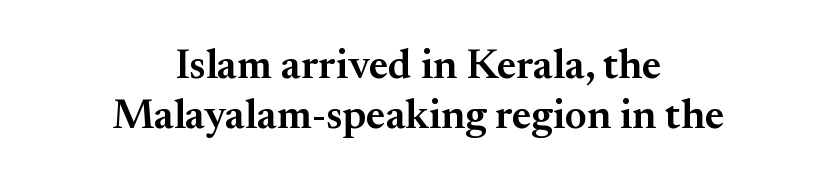
The image shows 42 px semibold serif type, upright; set centered, line spacing 1.18x, normal letter spacing, not underlined; medium stroke contrast and a small x-height.
